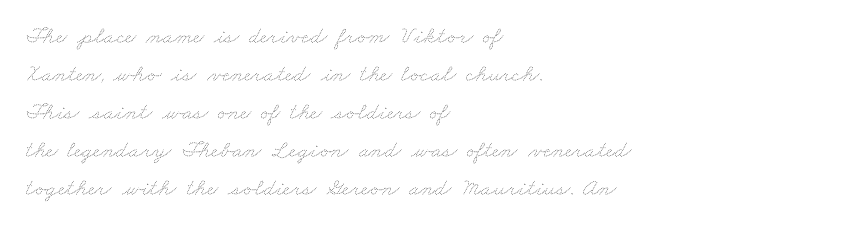
The font is comparable to plain body text, perhaps lighter. The baseline area is clear. This rendering uses left alignment, leaving the right contour irregular. Does the leading feel generous? No, just average. Standard letterfit; no display-style spreading of the glyphs.
